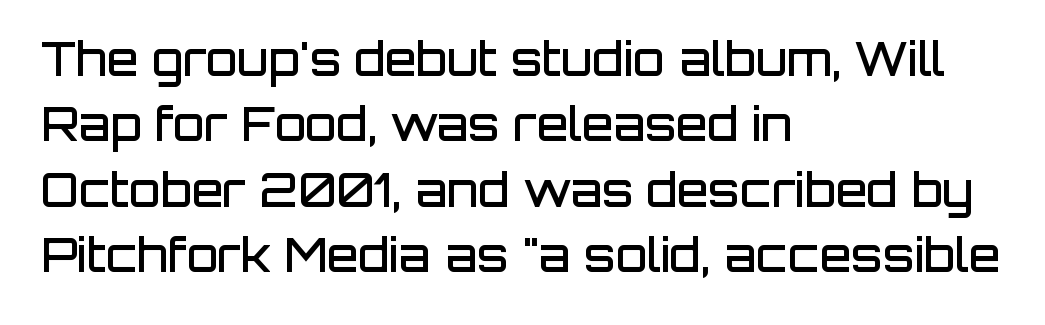
{"serif": "no", "italic": "no", "bold": "semi", "weight": "semibold", "width": "normal", "stroke_contrast": "low", "x_height": "large", "monospaced": "no", "underline": "no", "align": "left", "line_spacing": "normal", "line_spacing_ratio": 1.42, "letter_spacing": "normal", "letter_spacing_em": 0.0, "glyph_px": 46}
